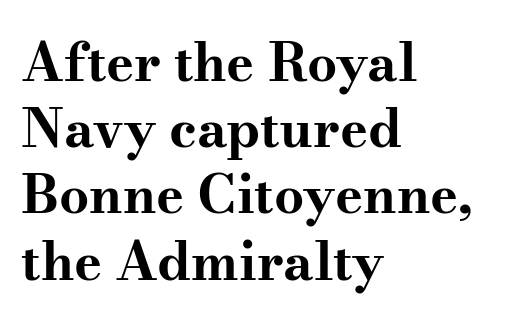
{"serif": "yes", "italic": "no", "bold": "yes", "weight": "bold", "width": "wide", "stroke_contrast": "medium", "x_height": "small", "monospaced": "no", "underline": "no", "align": "left", "line_spacing": "normal", "line_spacing_ratio": 1.25, "letter_spacing": "normal", "letter_spacing_em": 0.0, "glyph_px": 53}
